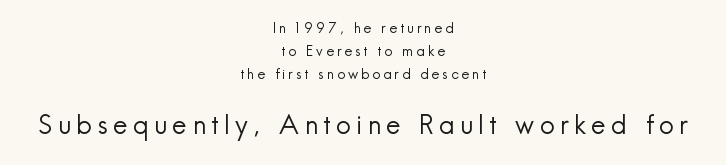
The image shows 26 px text type, upright; set centered, normal line spacing (1.65x), unusually wide letter spacing (+0.21 em), not underlined; the second (bottom) block is 1.86x larger.
